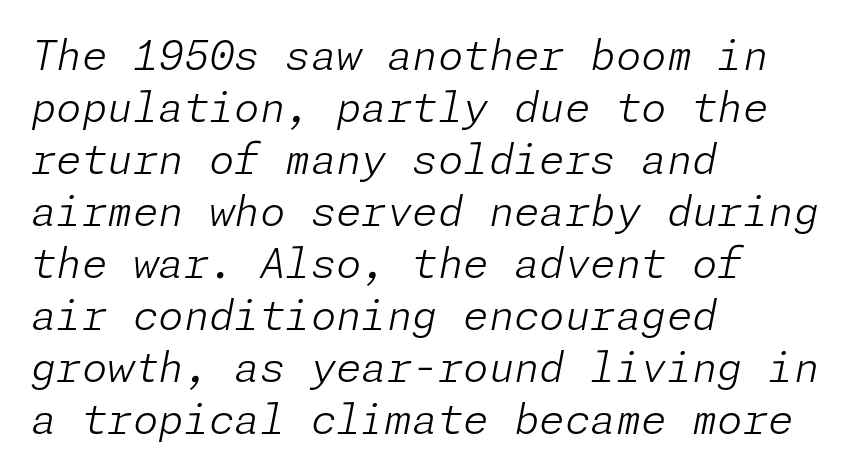
{"italic": "yes", "lean": "right", "slant_degrees": 11, "bold": "no", "weight": "light", "width": "normal", "stroke_contrast": "low", "x_height": "medium", "underline": "no", "align": "left", "line_spacing": "normal", "line_spacing_ratio": 1.27, "letter_spacing": "normal", "letter_spacing_em": 0.0, "glyph_px": 41}
